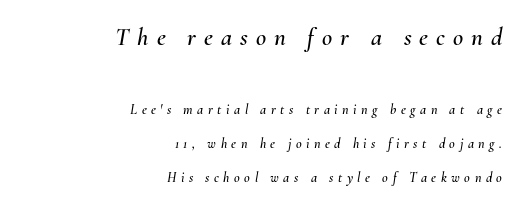
Q: Is the text italic (slanted)? A: Yes, it leans right by about 10 degrees.
Q: Is the text underlined? A: No.
Q: How is the paragraph aligned? A: Right-aligned.
Q: Is the spacing between letters normal or unusually wide? A: Unusually wide.
Q: Is the spacing between lines tight, normal or loose? A: Loose.
Q: Which block of text is set in a larger size, the first (top) or the second (bottom)? A: The first (top) one.
